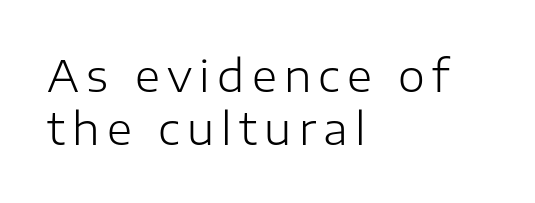
{"serif": "no", "italic": "no", "bold": "no", "weight": "light", "width": "normal", "stroke_contrast": "low", "x_height": "medium", "monospaced": "no", "underline": "no", "align": "left", "line_spacing_ratio": 1.24, "glyph_px": 43}
